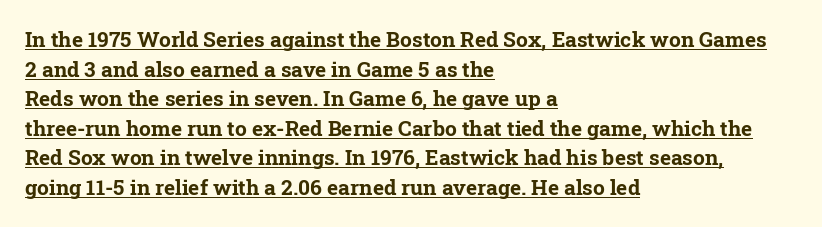
The image shows 21 px bold type, upright; set left-aligned, normal line spacing (1.41x), normal letter spacing, underlined.
